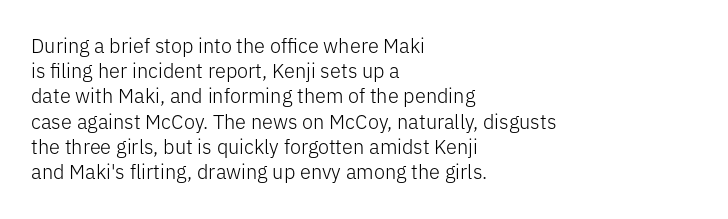
How would I describe the line gaps? Plain and ordinary. Stem width sits at or under what a default text font uses. Posture: straight, roman, zero tilt. Underlining? Definitely not there. How are the letters spaced? Ordinarily, with no added tracking. Alignment: flush left.
